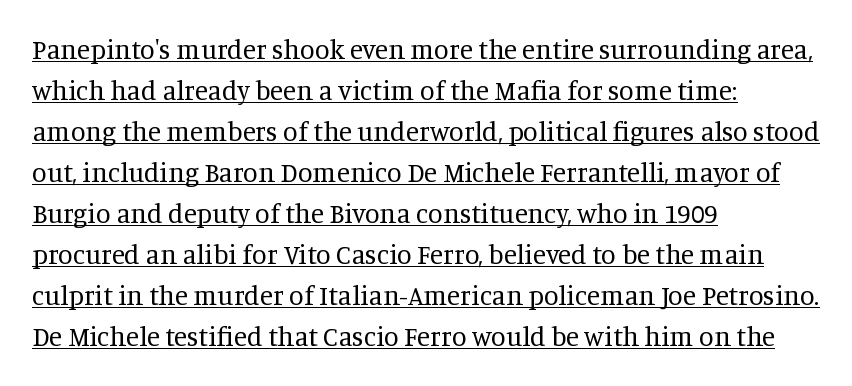
{"italic": "no", "bold": "no", "underline": "yes", "align": "left", "line_spacing": "normal", "line_spacing_ratio": 1.52, "letter_spacing": "normal", "letter_spacing_em": 0.0, "glyph_px": 27}
